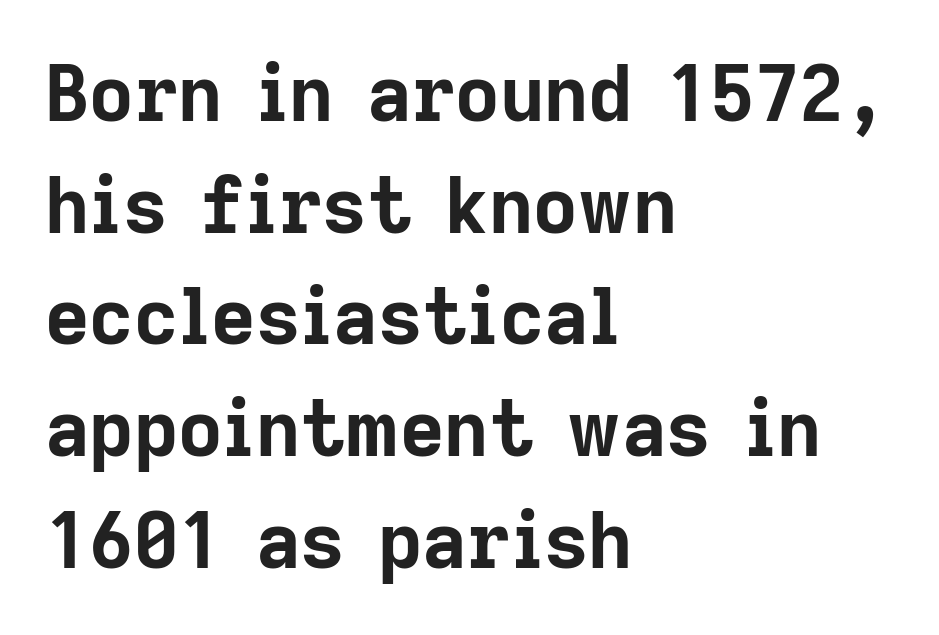
The image shows 77 px bold sans-serif type, upright; set left-aligned, normal line spacing (1.45x), normal letter spacing, not underlined; low stroke contrast and a medium x-height.
